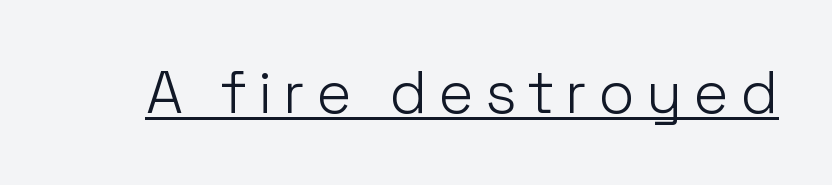
The image shows 59 px light sans-serif type, upright; set underlined; low stroke contrast and a medium x-height.
